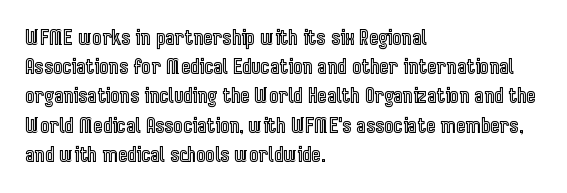
Q: Is the text italic (slanted)? A: No, it is upright.
Q: Is the text underlined? A: No.
Q: How is the paragraph aligned? A: Left-aligned.
Q: Is the spacing between letters normal or unusually wide? A: Normal.
Q: Is the spacing between lines tight, normal or loose? A: Normal.
